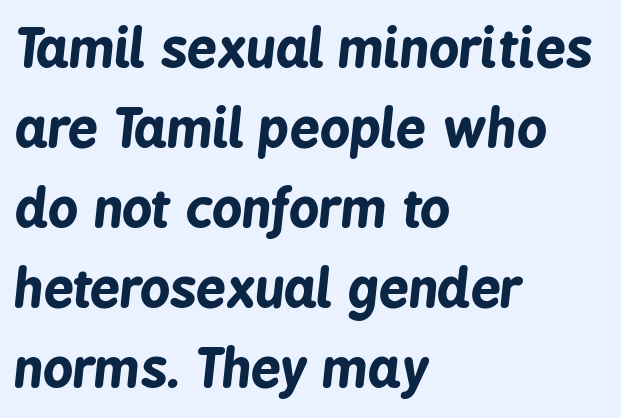
The image shows 53 px bold, condensed type, italic (leaning right); set left-aligned, normal line spacing (1.51x), normal letter spacing, not underlined; low stroke contrast and a medium x-height.
